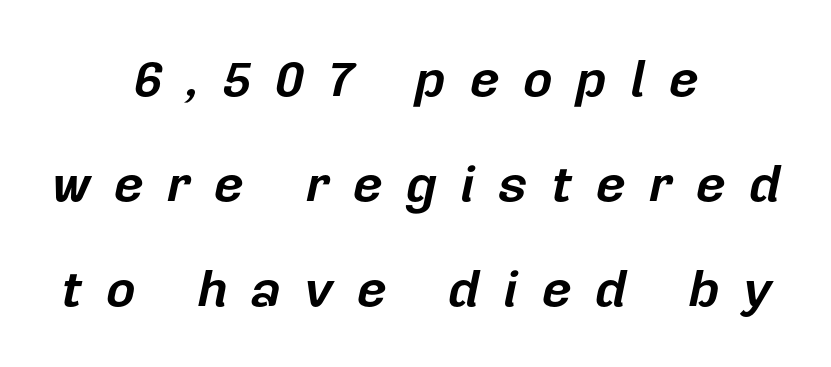
The image shows 51 px bold type, italic (leaning right); set centered, loose line spacing (2.06x), unusually wide letter spacing (+0.46 em), not underlined; low stroke contrast and a medium x-height.
